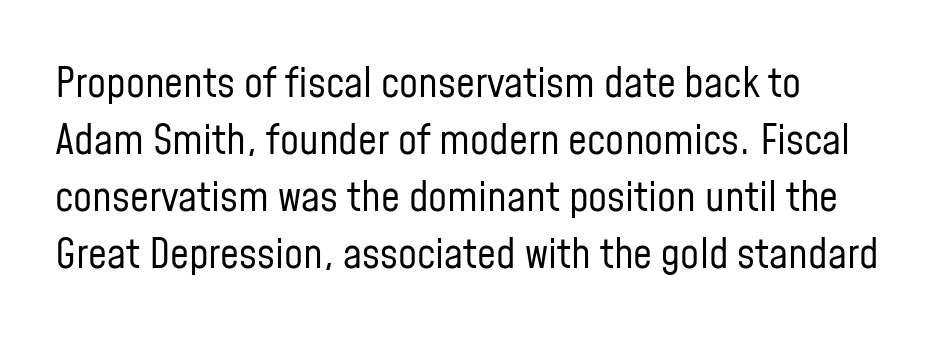
The image shows 42 px regular-weight, condensed sans-serif type, upright; set left-aligned, normal line spacing (1.36x), normal letter spacing, not underlined; low stroke contrast and a medium x-height.
